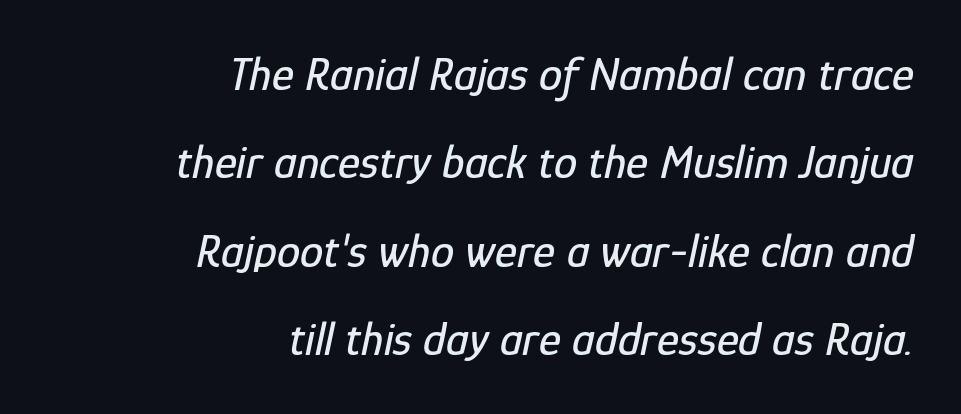
Q: Is the text italic (slanted)? A: Yes, it leans right by about 12 degrees.
Q: Is the text underlined? A: No.
Q: How is the paragraph aligned? A: Right-aligned.
Q: Is the spacing between letters normal or unusually wide? A: Normal.
Q: Width (condensed, normal, or wide)? A: Condensed.
Q: Stroke contrast? A: Low.
Q: x-height? A: Medium.
Q: Monospaced? A: No.
